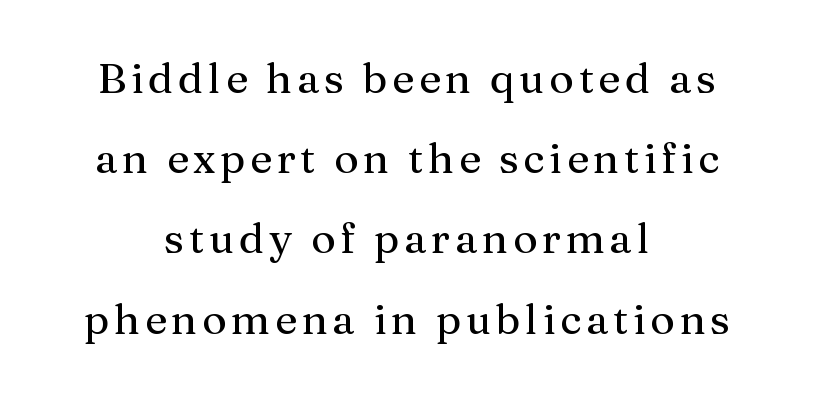
{"serif": "yes", "italic": "no", "width": "normal", "stroke_contrast": "medium", "x_height": "medium", "monospaced": "no", "underline": "no", "align": "center", "line_spacing": "loose", "line_spacing_ratio": 1.91, "glyph_px": 42}
